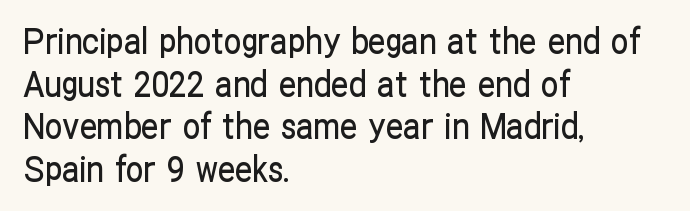
Q: Is the text italic (slanted)? A: No, it is upright.
Q: Is the typeface a serif or a sans-serif typeface? A: Sans-serif.
Q: Is the text underlined? A: No.
Q: How is the paragraph aligned? A: Left-aligned.
Q: Is the spacing between letters normal or unusually wide? A: Normal.
Q: Width (condensed, normal, or wide)? A: Condensed.
Q: Stroke contrast? A: Low.
Q: x-height? A: Medium.
Q: Monospaced? A: No.
